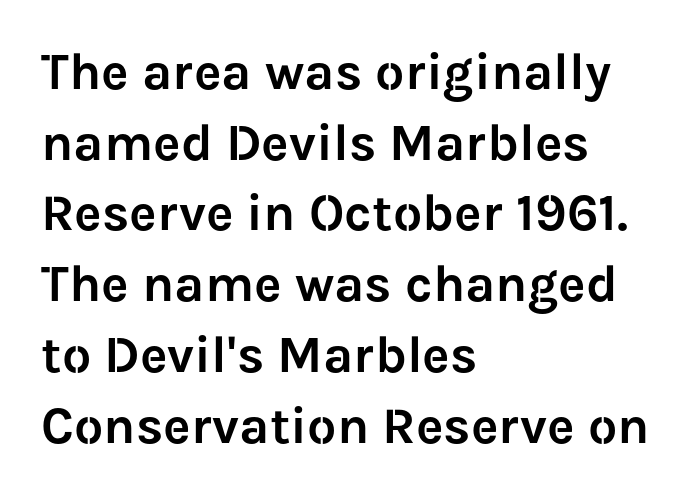
The image shows 52 px sans-serif type, upright; set left-aligned, normal line spacing (1.36x), normal letter spacing, not underlined; low stroke contrast and a medium x-height.
